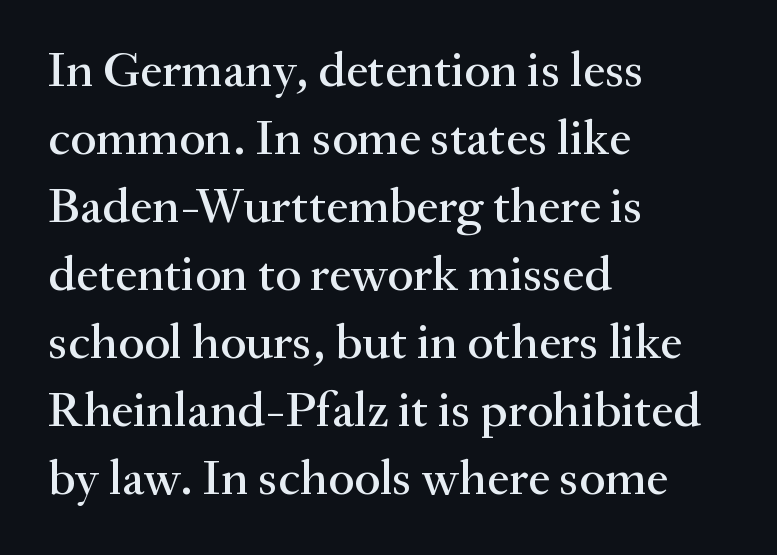
Q: Is the text italic (slanted)? A: No, it is upright.
Q: Is the typeface a serif or a sans-serif typeface? A: Serif.
Q: Is the text underlined? A: No.
Q: How is the paragraph aligned? A: Left-aligned.
Q: Is the spacing between letters normal or unusually wide? A: Normal.
Q: Is the spacing between lines tight, normal or loose? A: Normal.
Q: Width (condensed, normal, or wide)? A: Normal.
Q: Stroke contrast? A: Medium.
Q: x-height? A: Small.
Q: Monospaced? A: No.
